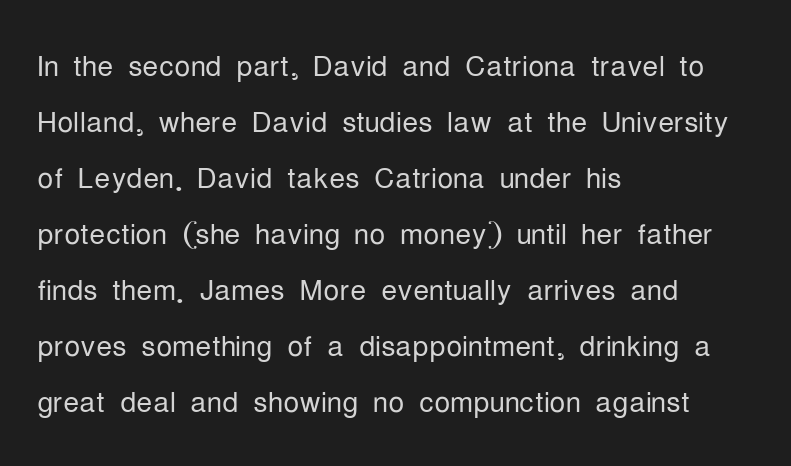
{"serif": "no", "italic": "no", "bold": "no", "weight": "light", "width": "condensed", "stroke_contrast": "low", "x_height": "medium", "monospaced": "no", "underline": "no", "align": "left", "line_spacing": "normal", "line_spacing_ratio": 1.4, "letter_spacing": "normal", "letter_spacing_em": 0.0, "glyph_px": 40}
